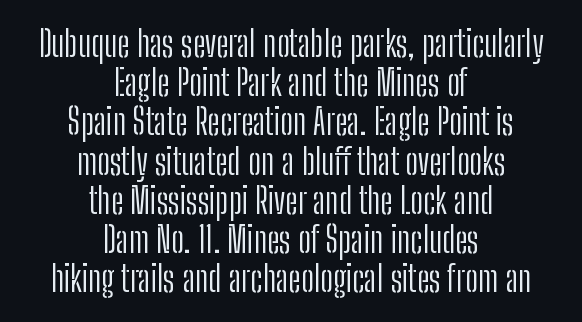
Q: Is the text bold? A: No.
Q: Is the text italic (slanted)? A: No, it is upright.
Q: Is the typeface a serif or a sans-serif typeface? A: Sans-serif.
Q: Is the text underlined? A: No.
Q: How is the paragraph aligned? A: Centered.
Q: Is the spacing between letters normal or unusually wide? A: Normal.
Q: Is the spacing between lines tight, normal or loose? A: Tight.
Q: Width (condensed, normal, or wide)? A: Condensed.
Q: Stroke contrast? A: Low.
Q: x-height? A: Medium.
Q: Monospaced? A: No.
